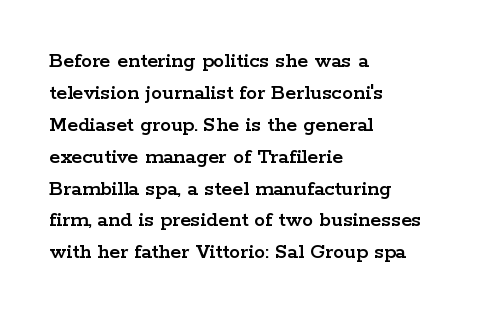
{"italic": "no", "underline": "no", "align": "left", "line_spacing": "normal", "line_spacing_ratio": 1.45, "letter_spacing": "normal", "letter_spacing_em": 0.0, "glyph_px": 22}
